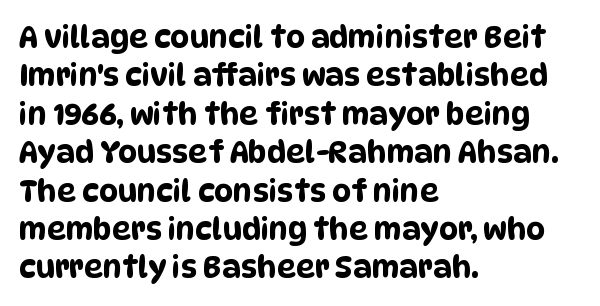
Q: Is the typeface a serif or a sans-serif typeface? A: Sans-serif.
Q: Is the text underlined? A: No.
Q: How is the paragraph aligned? A: Left-aligned.
Q: Is the spacing between letters normal or unusually wide? A: Normal.
Q: Is the spacing between lines tight, normal or loose? A: Normal.
Q: Width (condensed, normal, or wide)? A: Condensed.
Q: Stroke contrast? A: Low.
Q: x-height? A: Large.
Q: Monospaced? A: No.
